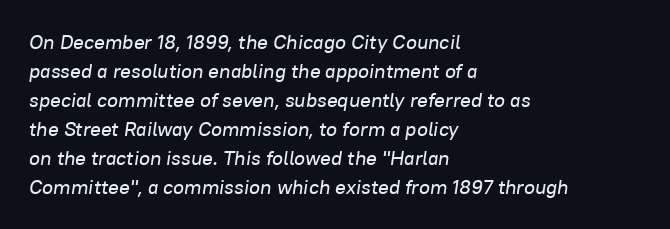
The image shows 20 px text type, italic (leaning right); set left-aligned, normal line spacing (1.45x), normal letter spacing, not underlined.
